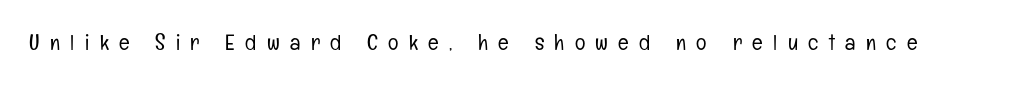
The image shows 22 px text type, upright; set unusually wide letter spacing (+0.47 em), not underlined.
